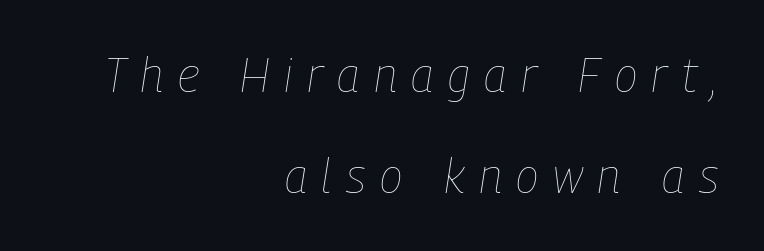
The image shows 47 px thin, condensed type, italic (leaning right); set right-aligned, loose line spacing (2.15x), unusually wide letter spacing (+0.31 em), not underlined; low stroke contrast and a medium x-height.
